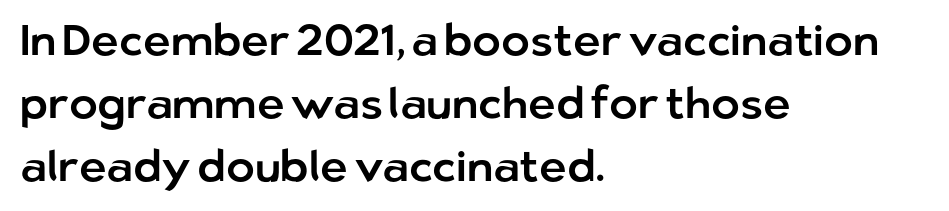
The image shows 43 px sans-serif type, upright; set left-aligned, normal line spacing (1.47x), normal letter spacing, not underlined; low stroke contrast and a medium x-height.
